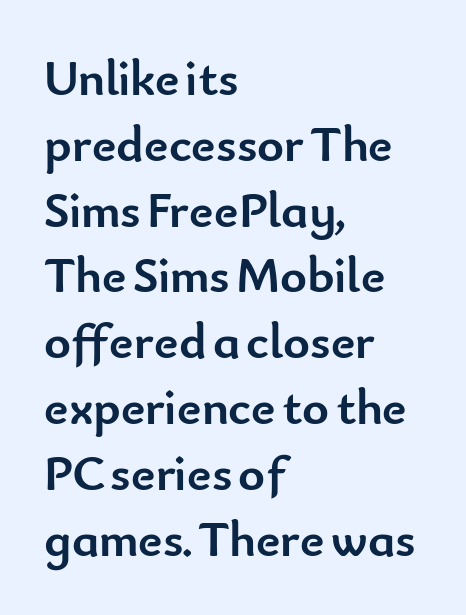
The image shows 51 px semibold sans-serif type, upright; set left-aligned, normal line spacing (1.29x), normal letter spacing, not underlined; low stroke contrast and a small x-height.
